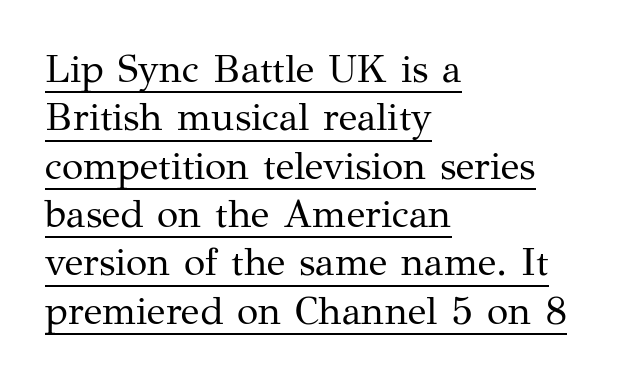
The image shows 39 px regular-weight serif type, upright; set left-aligned, line spacing 1.24x, normal letter spacing, underlined; medium stroke contrast and a medium x-height.
